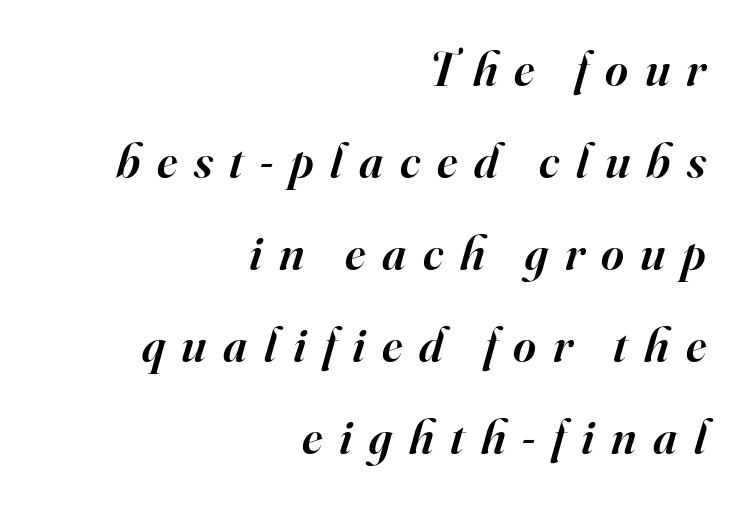
The image shows 49 px semibold serif type, italic (leaning right); set right-aligned, line spacing 1.88x, unusually wide letter spacing (+0.34 em), not underlined; high stroke contrast and a small x-height.
